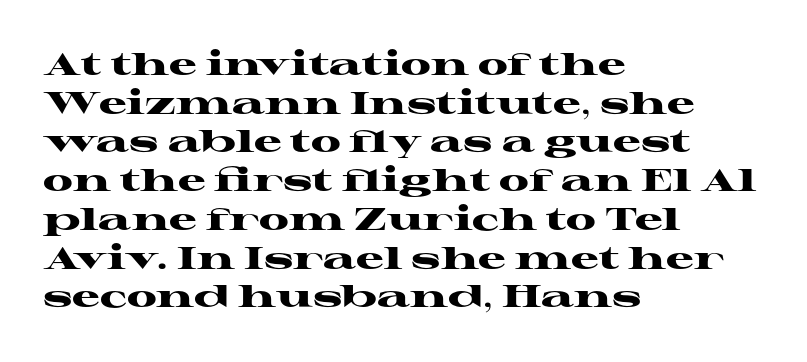
The image shows 31 px heavy, wide serif type, upright; set left-aligned, normal line spacing (1.25x), normal letter spacing, not underlined; high stroke contrast and a medium x-height.
